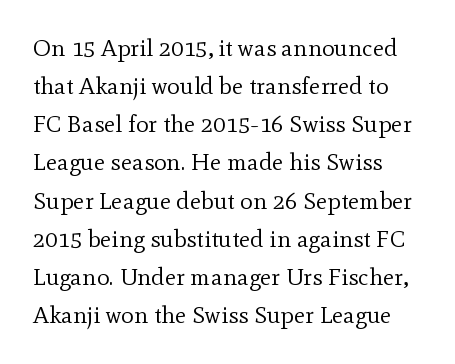
Q: Is the text bold? A: No.
Q: Is the text italic (slanted)? A: No, it is upright.
Q: Is the text underlined? A: No.
Q: How is the paragraph aligned? A: Left-aligned.
Q: Is the spacing between letters normal or unusually wide? A: Normal.
Q: Is the spacing between lines tight, normal or loose? A: Normal.
